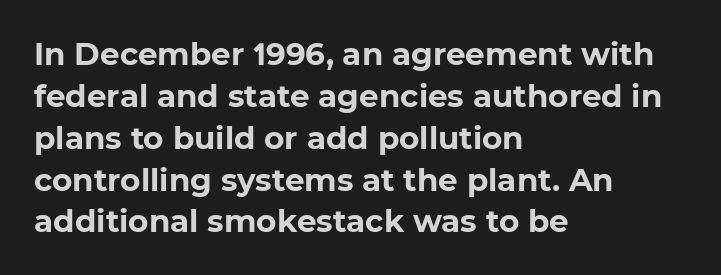
Q: Is the text bold? A: Yes.
Q: Is the typeface a serif or a sans-serif typeface? A: Sans-serif.
Q: Is the text underlined? A: No.
Q: How is the paragraph aligned? A: Left-aligned.
Q: Is the spacing between letters normal or unusually wide? A: Normal.
Q: Is the spacing between lines tight, normal or loose? A: Normal.
Q: Width (condensed, normal, or wide)? A: Normal.
Q: Stroke contrast? A: Low.
Q: x-height? A: Medium.
Q: Monospaced? A: No.
